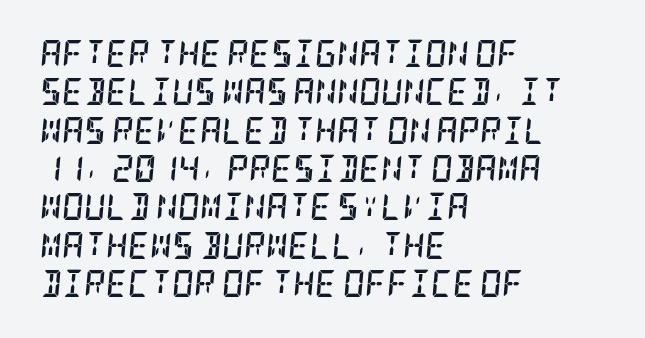
The image shows 27 px bold type, italic (leaning right); set left-aligned, normal line spacing (1.42x), normal letter spacing, not underlined.
